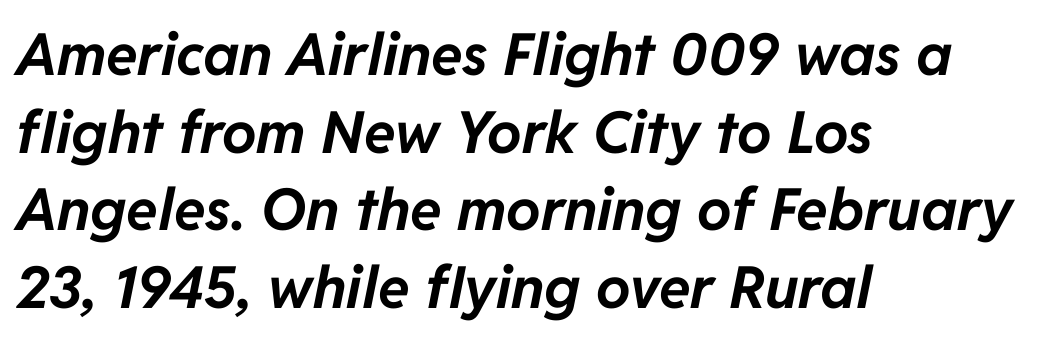
{"italic": "yes", "lean": "right", "slant_degrees": 11, "bold": "yes", "weight": "bold", "width": "normal", "stroke_contrast": "low", "x_height": "medium", "monospaced": "no", "underline": "no", "align": "left", "line_spacing": "normal", "line_spacing_ratio": 1.34, "letter_spacing": "normal", "letter_spacing_em": 0.0, "glyph_px": 58}
